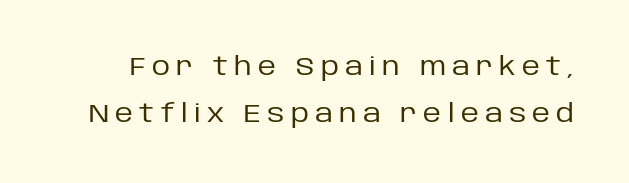
{"italic": "no", "bold": "no", "underline": "no", "line_spacing_ratio": 1.87, "letter_spacing": "wide", "letter_spacing_em": 0.25, "glyph_px": 25}
